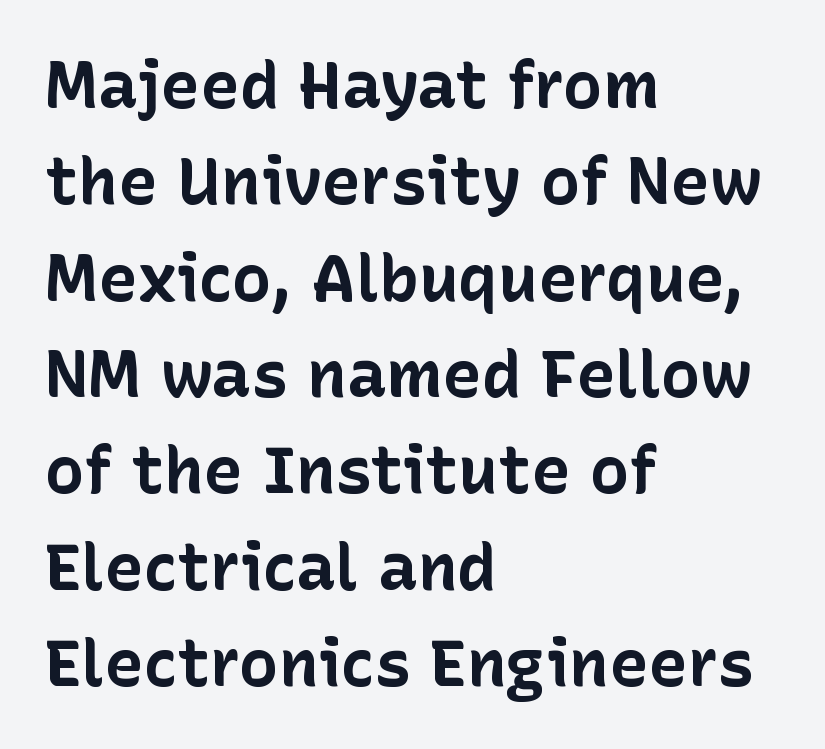
{"serif": "no", "italic": "no", "bold": "yes", "weight": "bold", "width": "normal", "stroke_contrast": "low", "x_height": "medium", "monospaced": "no", "underline": "no", "align": "left", "line_spacing": "normal", "line_spacing_ratio": 1.46, "letter_spacing": "normal", "letter_spacing_em": 0.0, "glyph_px": 66}
